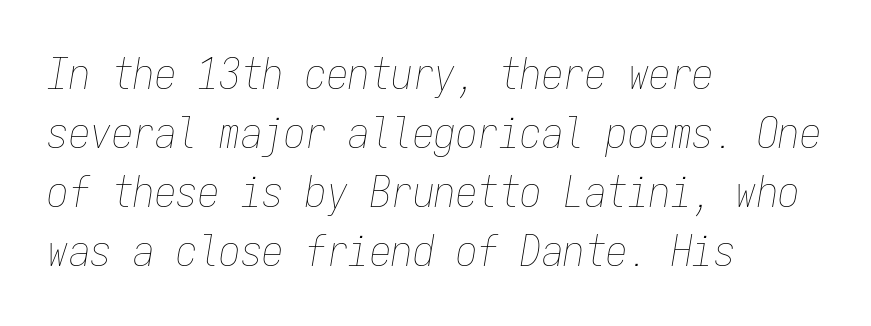
{"italic": "yes", "lean": "right", "slant_degrees": 9, "bold": "no", "weight": "thin", "width": "condensed", "stroke_contrast": "low", "x_height": "medium", "monospaced": "yes", "underline": "no", "align": "left", "line_spacing": "normal", "line_spacing_ratio": 1.37, "letter_spacing": "normal", "letter_spacing_em": 0.0, "glyph_px": 43}
